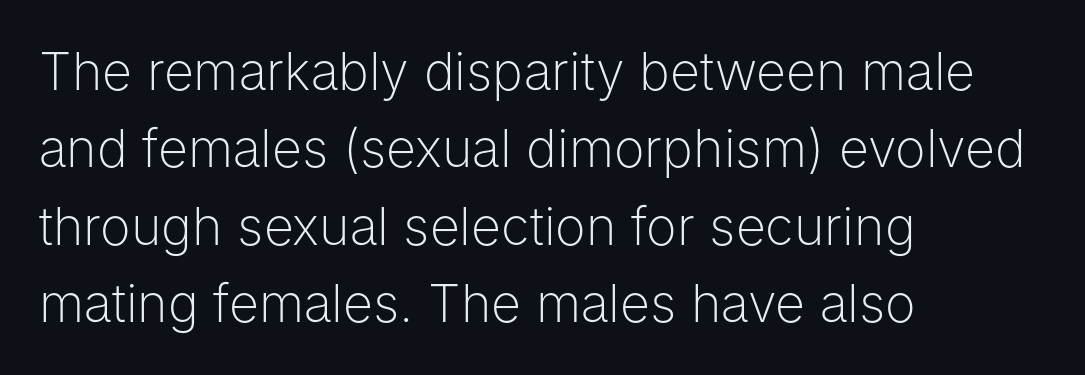
Interline gaps are of average width in this sample. Spacing verdict: proportional, widths tailored to each character. Unlike a traditional serif, this face leaves its strokes unadorned. Is the letter spacing exaggerated? No — it looks like the ordinary default. Ink coverage per letter is moderate at most.
